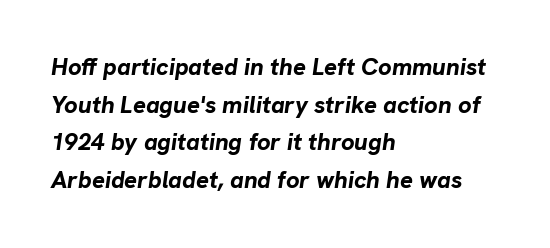
The image shows 24 px bold type, italic (leaning right); set left-aligned, normal line spacing (1.57x), normal letter spacing, not underlined.
